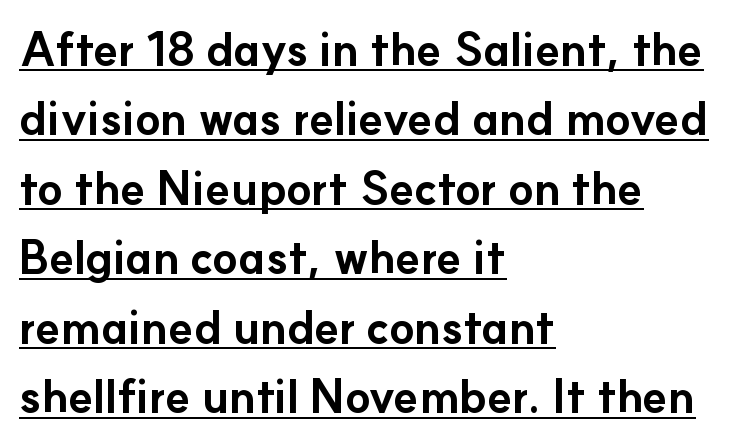
{"serif": "no", "italic": "no", "bold": "yes", "weight": "bold", "width": "normal", "stroke_contrast": "low", "x_height": "small", "monospaced": "no", "underline": "yes", "align": "left", "line_spacing": "normal", "line_spacing_ratio": 1.51, "letter_spacing": "normal", "letter_spacing_em": 0.0, "glyph_px": 46}
